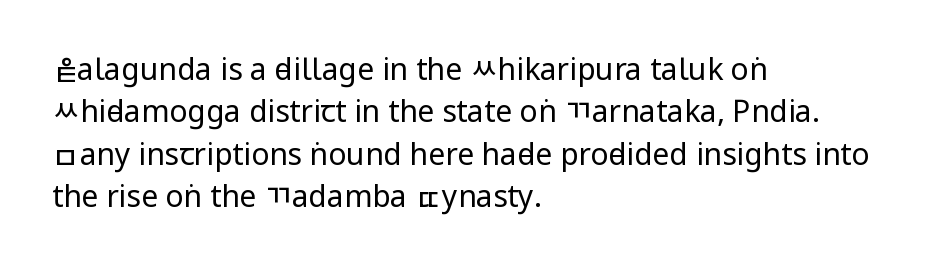
Q: Is the text bold? A: No.
Q: Is the text italic (slanted)? A: No, it is upright.
Q: Is the typeface a serif or a sans-serif typeface? A: Sans-serif.
Q: Is the text underlined? A: No.
Q: How is the paragraph aligned? A: Left-aligned.
Q: Is the spacing between letters normal or unusually wide? A: Normal.
Q: Is the spacing between lines tight, normal or loose? A: Normal.
Q: Width (condensed, normal, or wide)? A: Condensed.
Q: Stroke contrast? A: Low.
Q: x-height? A: Large.
Q: Monospaced? A: No.
